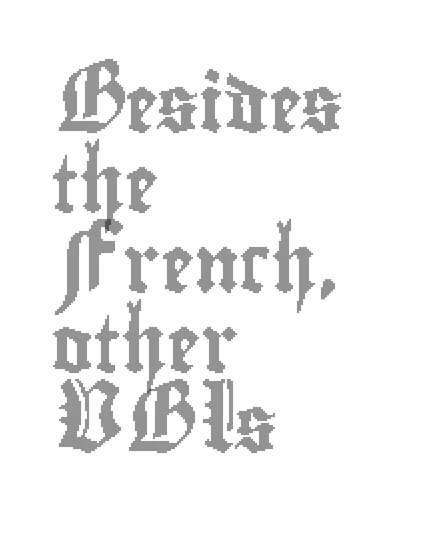
{"italic": "no", "width": "condensed", "x_height": "small", "monospaced": "no", "underline": "no", "align": "left", "line_spacing": "normal", "line_spacing_ratio": 1.43, "letter_spacing": "normal", "letter_spacing_em": 0.0, "glyph_px": 56}
